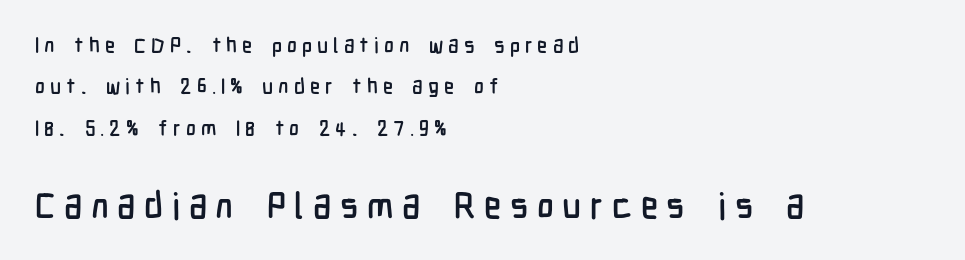
Layout note: lines flush left. Size contrast runs from small at the top to large at the bottom. Does extra space separate the letters? Yes, quite a lot of it. Line spacing here is loose. Serif or sans? Sans — the stroke terminals are bare.
